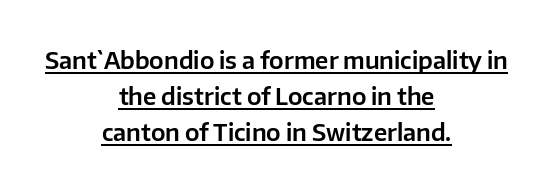
If you measured baseline to baseline, you'd find a middling distance. The type is set solid horizontally, with unmodified tracking. The words here are underlined. Every row of glyphs is offset so its center matches the block's center. Notice how the stems are strictly vertical — no italics here.
